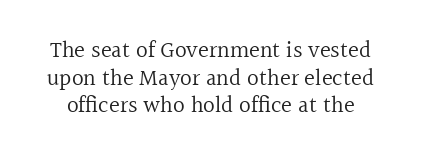
{"italic": "no", "bold": "no", "underline": "no", "line_spacing_ratio": 1.2, "letter_spacing": "normal", "letter_spacing_em": 0.0, "glyph_px": 23}
